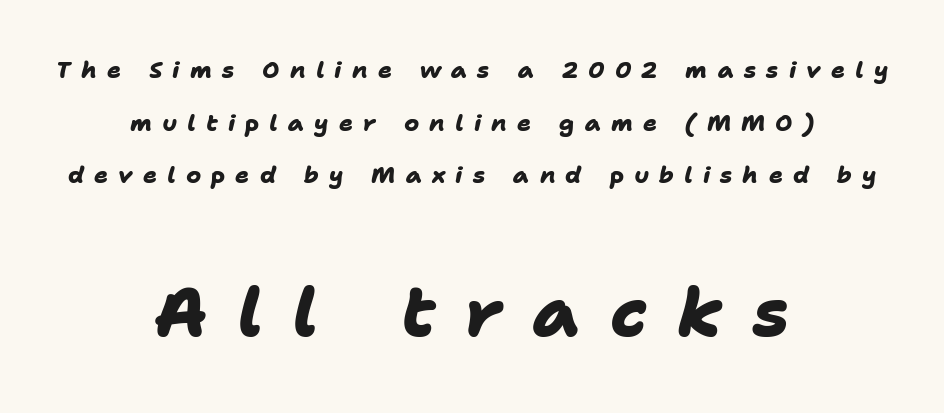
Q: Is the text bold? A: Yes.
Q: Is the typeface a serif or a sans-serif typeface? A: Sans-serif.
Q: Is the text underlined? A: No.
Q: How is the paragraph aligned? A: Centered.
Q: Is the spacing between letters normal or unusually wide? A: Unusually wide.
Q: Is the spacing between lines tight, normal or loose? A: Loose.
Q: Which block of text is set in a larger size, the first (top) or the second (bottom)? A: The second (bottom) one.
Q: Width (condensed, normal, or wide)? A: Normal.
Q: Stroke contrast? A: Low.
Q: x-height? A: Medium.
Q: Monospaced? A: No.
